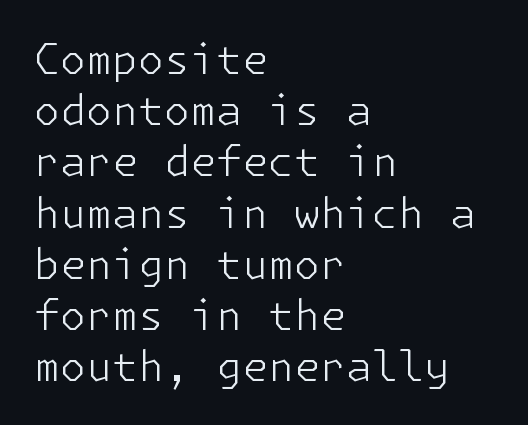
The image shows 42 px light sans-serif type, upright; set left-aligned, line spacing 1.22x, normal letter spacing, not underlined; low stroke contrast and a medium x-height.
